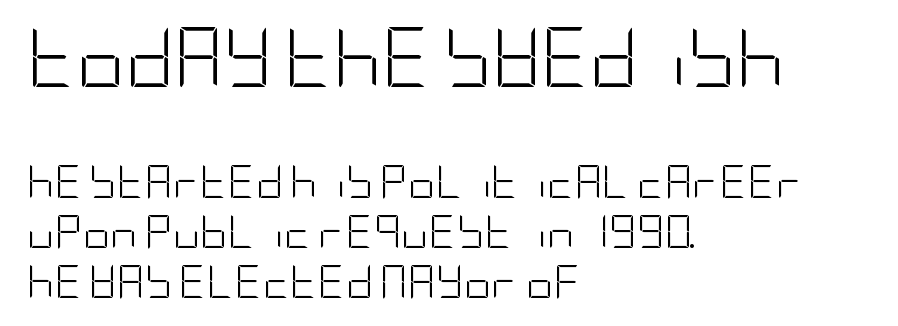
The face used here appears at its bigger size in the upper chunk. Compared with typical paragraphs, the rows here are spaced about the same. Each line starts at the same left margin while the right side varies. The passage shown is typeset with a sans-serif family. A quiet, ordinary-to-light weight characterises the typeface.
